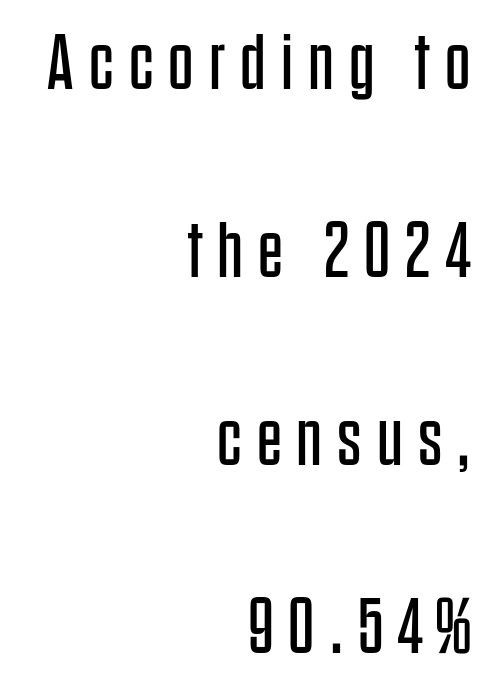
{"serif": "no", "italic": "no", "bold": "no", "weight": "regular", "width": "condensed", "stroke_contrast": "low", "x_height": "large", "monospaced": "no", "underline": "no", "align": "right", "line_spacing": "loose", "line_spacing_ratio": 2.38, "glyph_px": 79}
